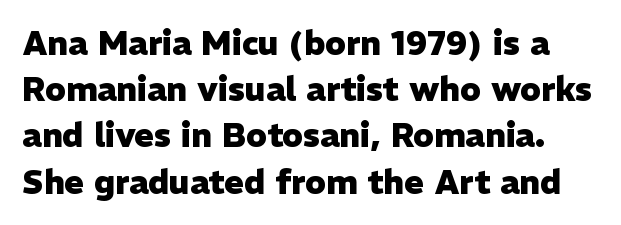
{"serif": "no", "italic": "no", "bold": "yes", "weight": "heavy", "width": "normal", "stroke_contrast": "low", "x_height": "medium", "monospaced": "no", "underline": "no", "line_spacing": "normal", "line_spacing_ratio": 1.4, "letter_spacing": "normal", "letter_spacing_em": 0.0, "glyph_px": 33}
